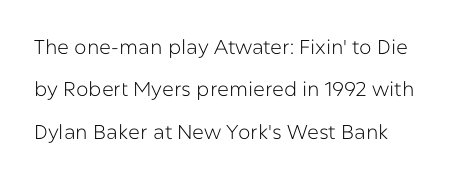
{"italic": "no", "bold": "no", "underline": "no", "line_spacing": "loose", "line_spacing_ratio": 2.12, "letter_spacing": "normal", "letter_spacing_em": 0.0, "glyph_px": 20}
